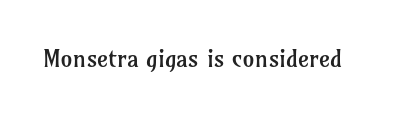
Q: Is the text bold? A: No.
Q: Is the text italic (slanted)? A: No, it is upright.
Q: Is the text underlined? A: No.
Q: Is the spacing between letters normal or unusually wide? A: Normal.
